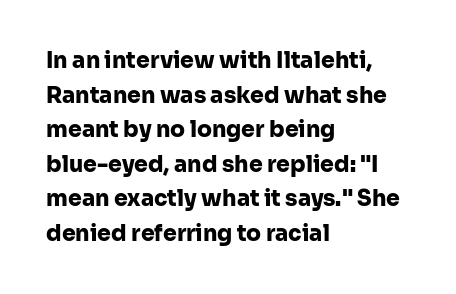
This sample uses an upright cut, with every glyph sitting square on the baseline. Whoever set this chose a conventional vertical rhythm. Students, note that the glyphs here touch the page at normal intervals. Strokes here are thick enough to call this a true bold.
